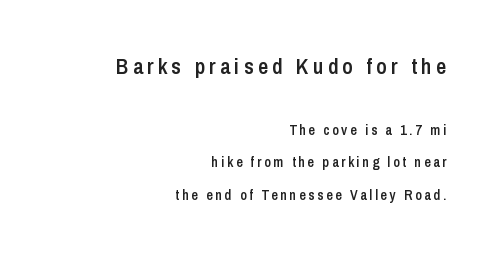
The image shows 22 px text type, upright; set right-aligned, loose line spacing (2.33x), not underlined; the first (top) block is 1.57x larger.
